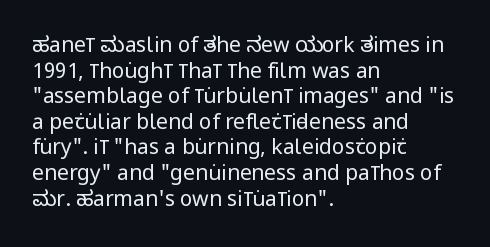
{"italic": "no", "bold": "no", "underline": "no", "align": "left", "line_spacing_ratio": 1.22, "letter_spacing": "normal", "letter_spacing_em": 0.0, "glyph_px": 21}
